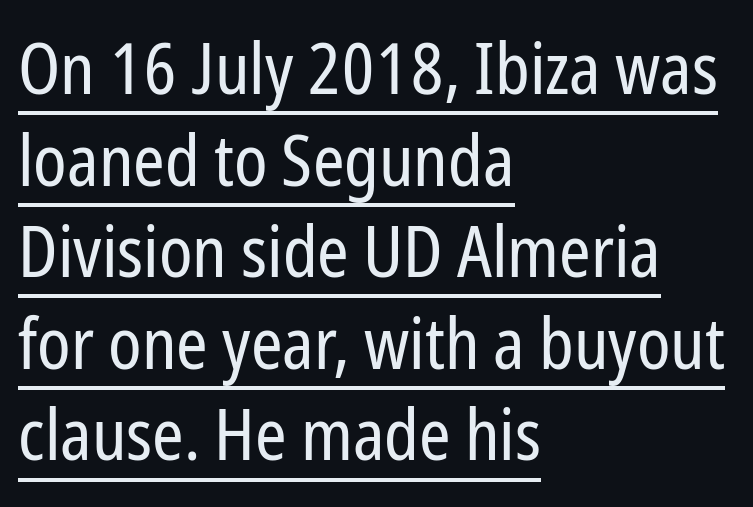
This sample carries an underscore along the baseline area. The designer went with a sans here, leaving each stem footless. Stroke thickness stays within the range of a standard reading face or lighter. One-word summary of the alignment: left.
